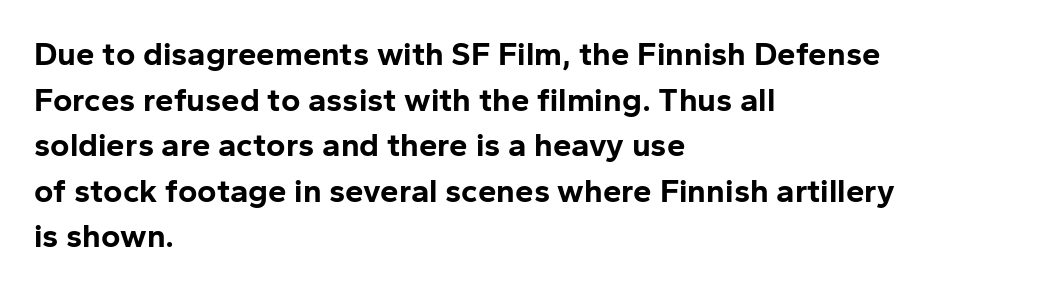
Q: Is the text bold? A: Yes.
Q: Is the text italic (slanted)? A: No, it is upright.
Q: Is the typeface a serif or a sans-serif typeface? A: Sans-serif.
Q: Is the text underlined? A: No.
Q: How is the paragraph aligned? A: Left-aligned.
Q: Is the spacing between letters normal or unusually wide? A: Normal.
Q: Is the spacing between lines tight, normal or loose? A: Normal.
Q: Width (condensed, normal, or wide)? A: Normal.
Q: Stroke contrast? A: Low.
Q: x-height? A: Medium.
Q: Monospaced? A: No.
